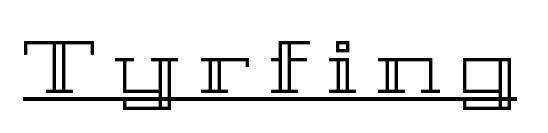
The image shows 75 px wide type, upright; set unusually wide letter spacing (+0.24 em), underlined; a medium x-height.
